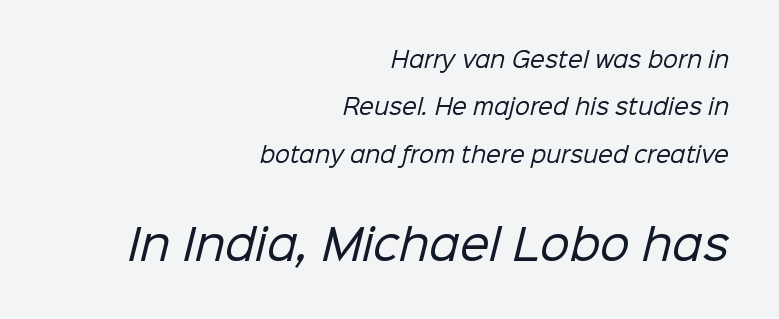
Q: Is the text bold? A: No.
Q: Is the typeface a serif or a sans-serif typeface? A: Sans-serif.
Q: Is the text underlined? A: No.
Q: How is the paragraph aligned? A: Right-aligned.
Q: Is the spacing between letters normal or unusually wide? A: Normal.
Q: Is the spacing between lines tight, normal or loose? A: Loose.
Q: Which block of text is set in a larger size, the first (top) or the second (bottom)? A: The second (bottom) one.
Q: Width (condensed, normal, or wide)? A: Normal.
Q: Stroke contrast? A: Low.
Q: x-height? A: Medium.
Q: Monospaced? A: No.
